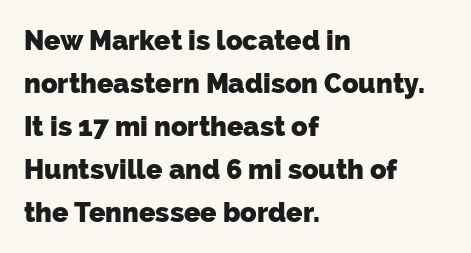
The image shows 27 px bold type; set left-aligned, normal line spacing (1.59x), normal letter spacing, not underlined.
